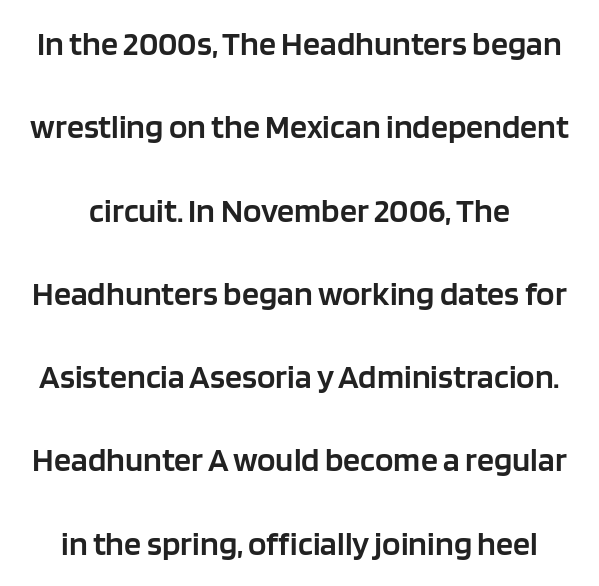
In terms of weight, the rendering is demibold, just under bold. Beneath every word, the page is bare. The block of text is sparse from top to bottom, with ample space between rows. This rendering leaves character spacing at its baseline value. The passage shown is typed in a proportional face where columns would drift. The letters stand upright; this is a roman face.
